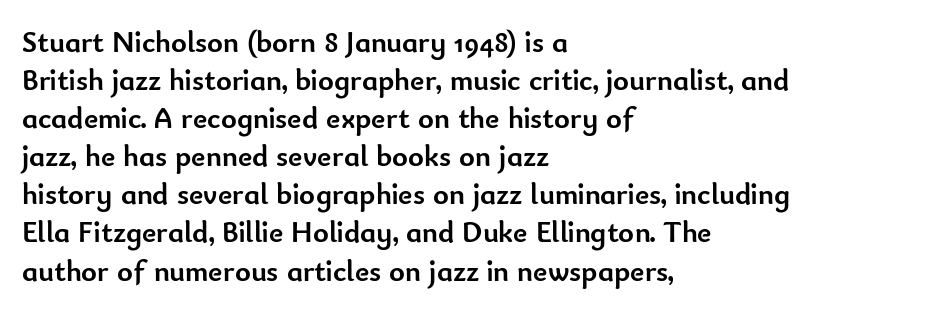
Q: Is the text bold? A: Yes.
Q: Is the text italic (slanted)? A: No, it is upright.
Q: Is the typeface a serif or a sans-serif typeface? A: Sans-serif.
Q: Is the text underlined? A: No.
Q: How is the paragraph aligned? A: Left-aligned.
Q: Is the spacing between letters normal or unusually wide? A: Normal.
Q: Is the spacing between lines tight, normal or loose? A: Normal.
Q: Width (condensed, normal, or wide)? A: Normal.
Q: Stroke contrast? A: Low.
Q: x-height? A: Small.
Q: Monospaced? A: No.
